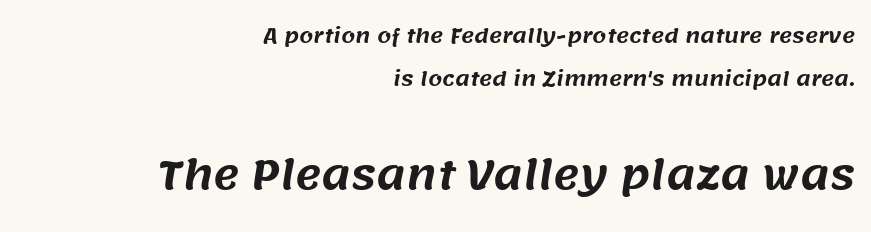
Tracking value appears to be zero — textbook default spacing. The characters display no serif detailing; their extremities are plain. A great deal of white space separates one row of letters from the next. Honestly, there is no underline to notice here at all.
